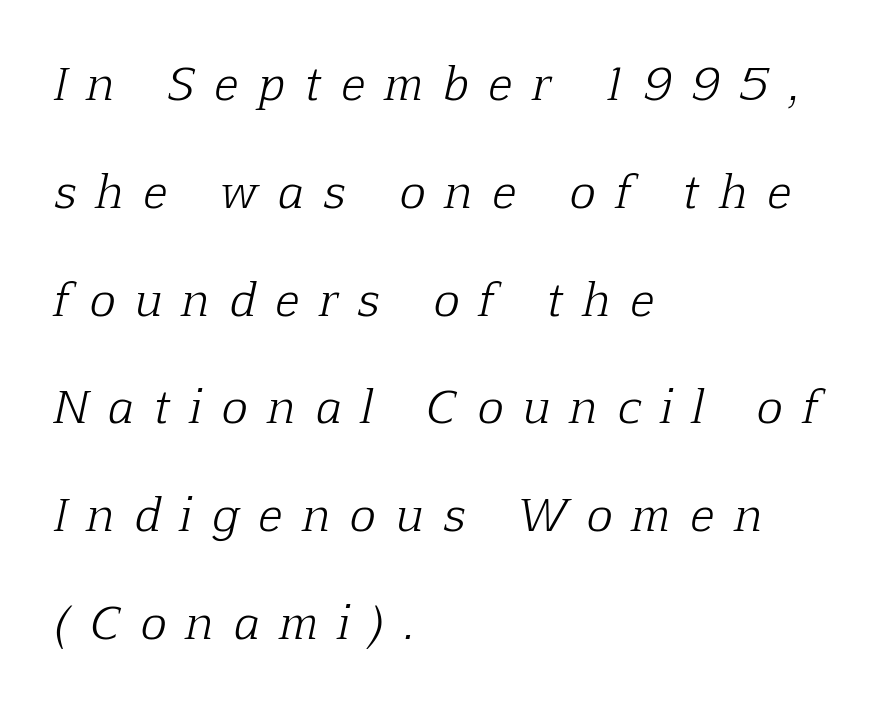
Q: Is the text bold? A: No.
Q: Is the text italic (slanted)? A: Yes, it leans right by about 12 degrees.
Q: Is the typeface a serif or a sans-serif typeface? A: Serif.
Q: Is the text underlined? A: No.
Q: How is the paragraph aligned? A: Left-aligned.
Q: Is the spacing between letters normal or unusually wide? A: Unusually wide.
Q: Is the spacing between lines tight, normal or loose? A: Loose.
Q: Width (condensed, normal, or wide)? A: Normal.
Q: Stroke contrast? A: Low.
Q: x-height? A: Medium.
Q: Monospaced? A: No.
